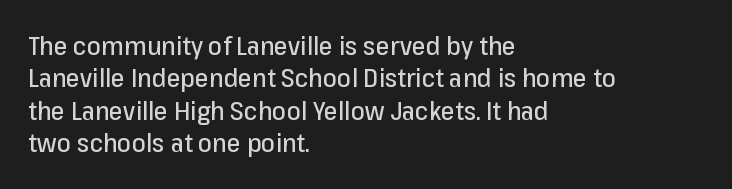
Q: Is the text italic (slanted)? A: No, it is upright.
Q: Is the text underlined? A: No.
Q: How is the paragraph aligned? A: Left-aligned.
Q: Is the spacing between letters normal or unusually wide? A: Normal.
Q: Is the spacing between lines tight, normal or loose? A: Normal.
